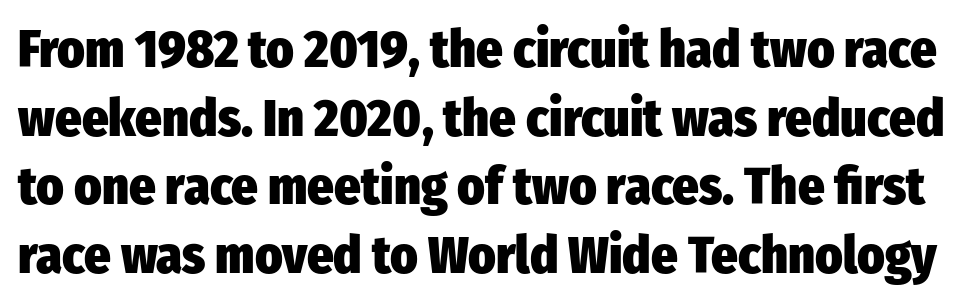
{"serif": "no", "italic": "no", "bold": "yes", "weight": "heavy", "width": "condensed", "stroke_contrast": "low", "x_height": "medium", "monospaced": "no", "underline": "no", "line_spacing": "normal", "line_spacing_ratio": 1.32, "letter_spacing": "normal", "letter_spacing_em": 0.0, "glyph_px": 52}
